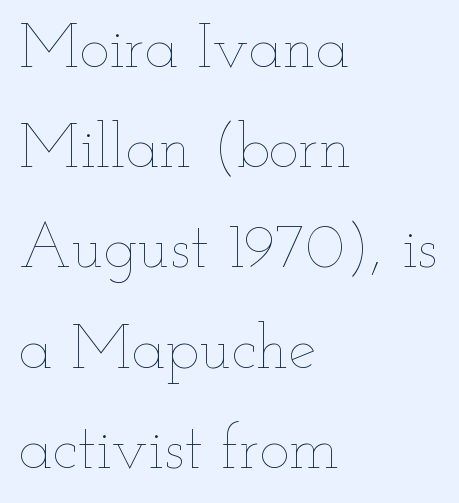
The glyphs are unaccompanied by any horizontal stroke below them. Italic: no, the glyphs are upright roman. Tracking value appears to be zero — textbook default spacing. The passage shown is typed in a proportional face where columns would drift.
